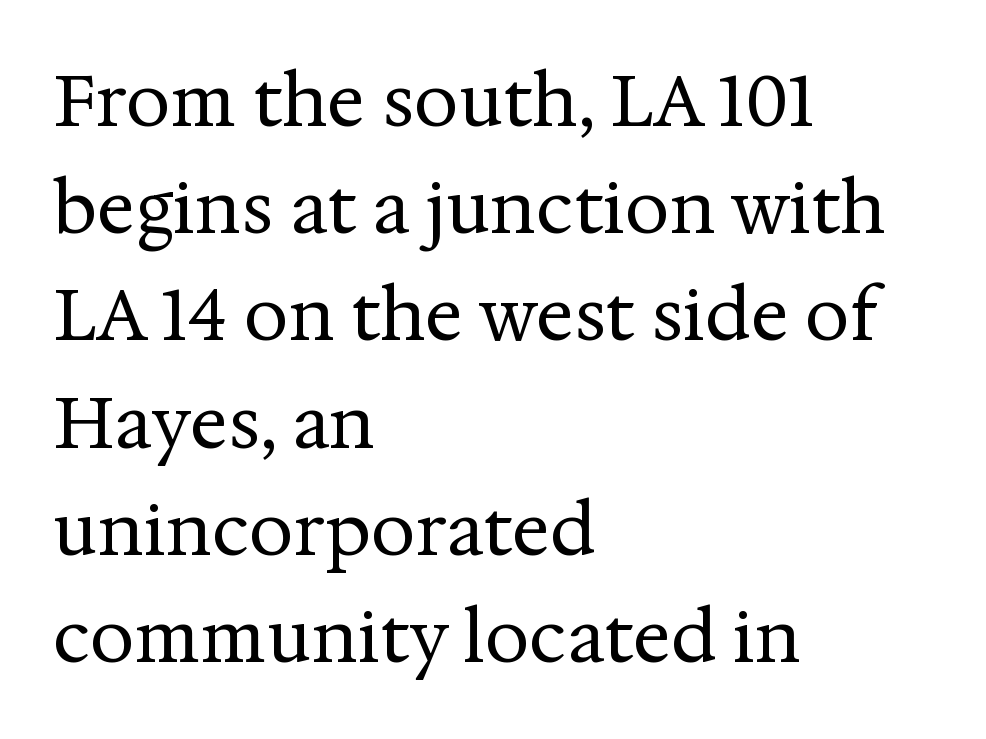
The image shows 71 px regular-weight serif type, upright; set left-aligned, normal line spacing (1.51x), normal letter spacing, not underlined; medium stroke contrast and a medium x-height.
